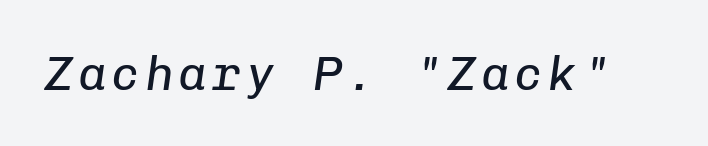
The image shows 48 px regular-weight type, italic (leaning right), monospaced; set not underlined; low stroke contrast and a medium x-height.
